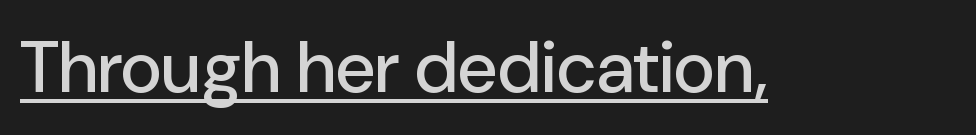
{"serif": "no", "italic": "no", "width": "normal", "stroke_contrast": "low", "x_height": "medium", "monospaced": "no", "underline": "yes", "letter_spacing": "normal", "letter_spacing_em": 0.0, "glyph_px": 72}
